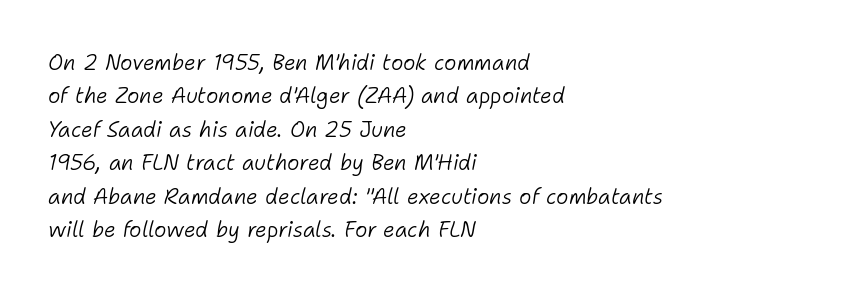
{"italic": "yes", "lean": "right", "slant_degrees": 11, "bold": "no", "underline": "no", "align": "left", "line_spacing": "normal", "line_spacing_ratio": 1.59, "letter_spacing": "normal", "letter_spacing_em": 0.0, "glyph_px": 21}
